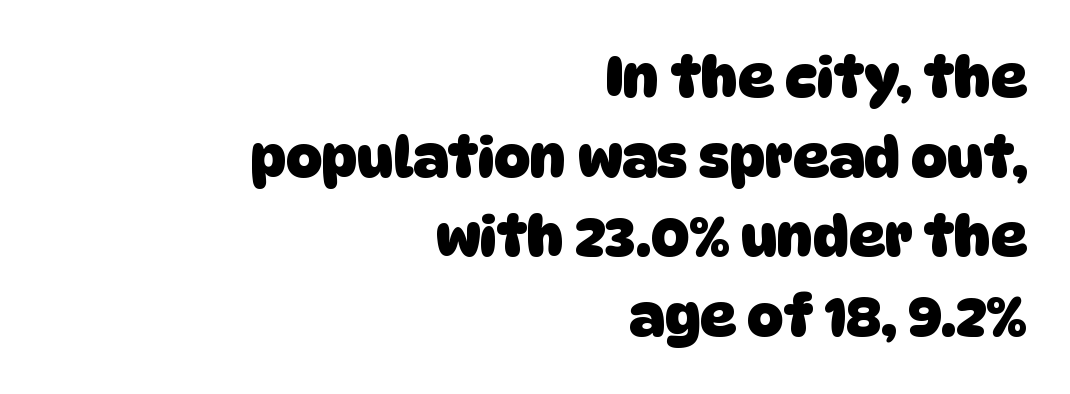
The image shows 56 px heavy sans-serif type; set right-aligned, normal line spacing (1.42x), normal letter spacing, not underlined; low stroke contrast and a large x-height.
